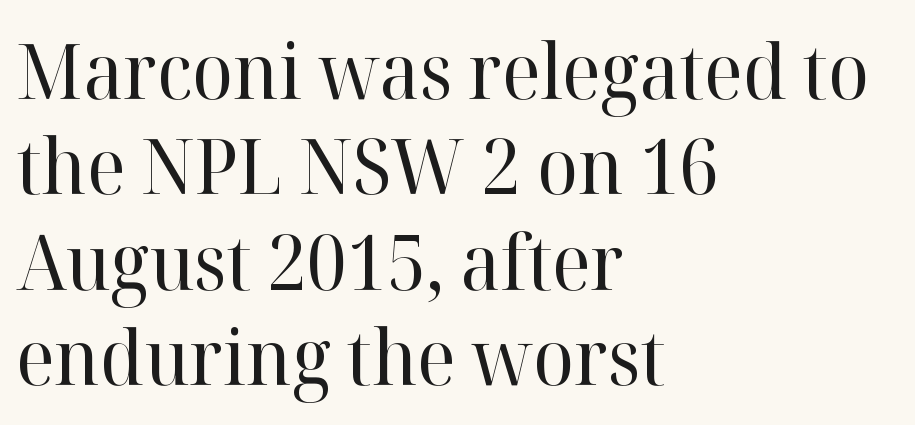
The image shows 77 px regular-weight serif type, upright; set left-aligned, line spacing 1.24x, normal letter spacing, not underlined; high stroke contrast and a medium x-height.
